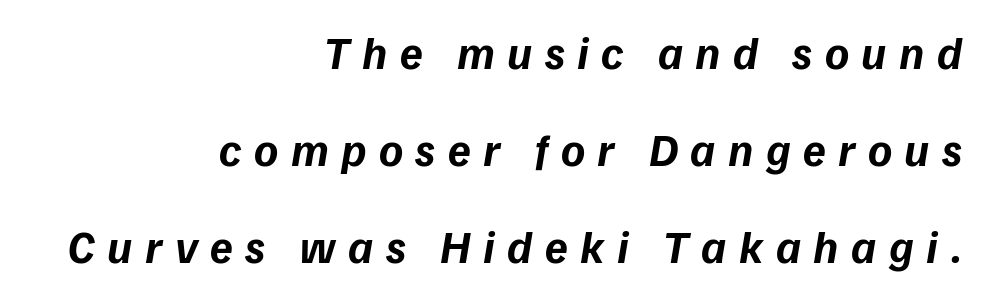
{"serif": "no", "bold": "yes", "weight": "bold", "width": "normal", "stroke_contrast": "low", "x_height": "medium", "monospaced": "no", "underline": "no", "align": "right", "line_spacing": "loose", "line_spacing_ratio": 2.11, "letter_spacing": "wide", "letter_spacing_em": 0.27, "glyph_px": 46}
